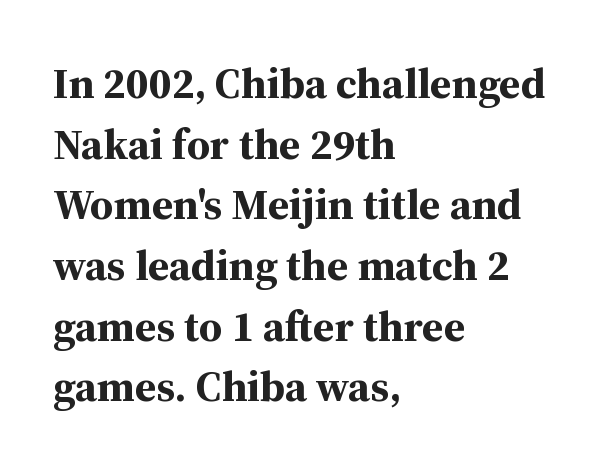
Q: Is the text bold? A: Yes.
Q: Is the text italic (slanted)? A: No, it is upright.
Q: Is the typeface a serif or a sans-serif typeface? A: Serif.
Q: Is the text underlined? A: No.
Q: How is the paragraph aligned? A: Left-aligned.
Q: Is the spacing between letters normal or unusually wide? A: Normal.
Q: Is the spacing between lines tight, normal or loose? A: Normal.
Q: Width (condensed, normal, or wide)? A: Normal.
Q: Stroke contrast? A: Medium.
Q: x-height? A: Medium.
Q: Monospaced? A: No.
